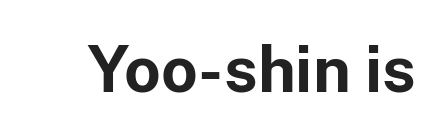
Is the letter spacing exaggerated? No — it looks like the ordinary default. Honestly, there is no underline to notice here at all. Is this a fixed-width face? No — the glyphs have proportional, varying widths. This sample uses a sans-serif face. Every character sits straight up, as roman type does.
